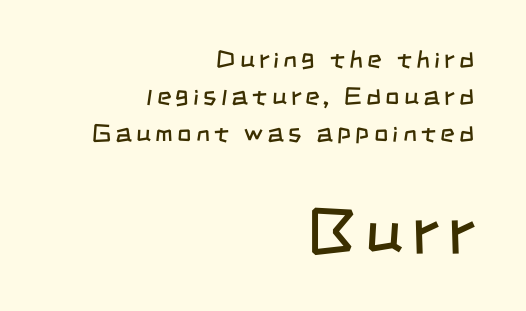
The image shows 63 px regular-weight, condensed sans-serif type; set right-aligned, normal line spacing (1.49x), not underlined; the second (bottom) block is 2.52x larger; low stroke contrast and a large x-height.
